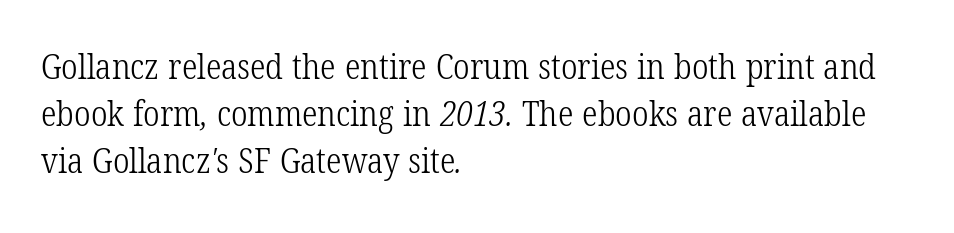
{"serif": "yes", "bold": "no", "weight": "light", "width": "condensed", "stroke_contrast": "low", "x_height": "medium", "monospaced": "no", "underline": "no", "align": "left", "line_spacing": "normal", "line_spacing_ratio": 1.35, "letter_spacing": "normal", "letter_spacing_em": 0.0, "glyph_px": 35}
